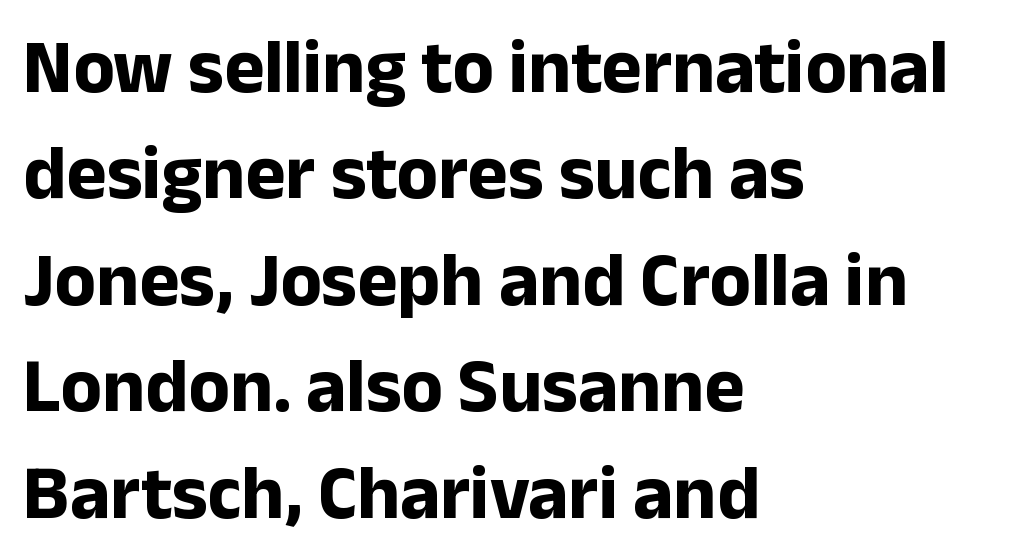
{"serif": "no", "italic": "no", "bold": "yes", "weight": "bold", "width": "normal", "stroke_contrast": "low", "x_height": "medium", "monospaced": "no", "underline": "no", "align": "left", "line_spacing": "normal", "line_spacing_ratio": 1.4, "letter_spacing": "normal", "letter_spacing_em": 0.0, "glyph_px": 76}
